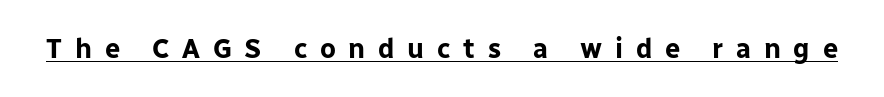
Q: Is the text bold? A: Yes.
Q: Is the text italic (slanted)? A: No, it is upright.
Q: Is the text underlined? A: Yes.
Q: Is the spacing between letters normal or unusually wide? A: Unusually wide.
